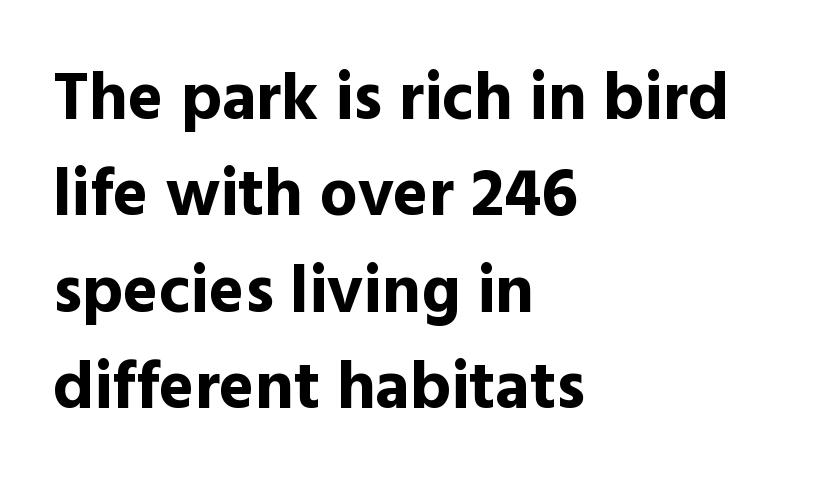
{"serif": "no", "italic": "no", "bold": "yes", "weight": "bold", "width": "normal", "x_height": "medium", "monospaced": "no", "underline": "no", "align": "left", "line_spacing": "normal", "line_spacing_ratio": 1.44, "letter_spacing": "normal", "letter_spacing_em": 0.0, "glyph_px": 67}
